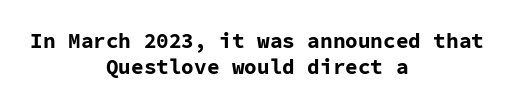
The image shows 21 px bold type, upright; set centered, normal line spacing (1.26x), normal letter spacing, not underlined.
